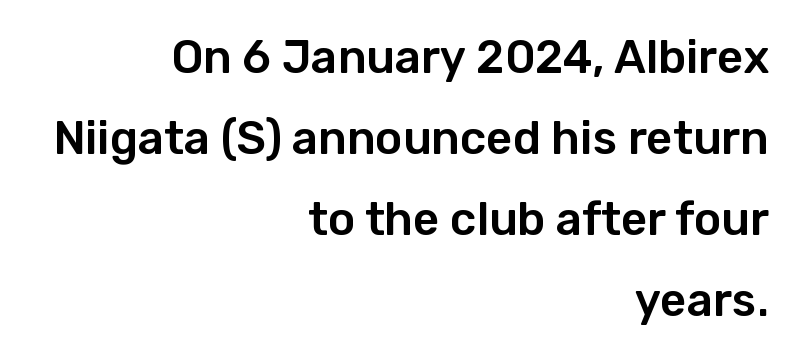
Q: Is the text italic (slanted)? A: No, it is upright.
Q: Is the typeface a serif or a sans-serif typeface? A: Sans-serif.
Q: Is the text underlined? A: No.
Q: How is the paragraph aligned? A: Right-aligned.
Q: Is the spacing between letters normal or unusually wide? A: Normal.
Q: Width (condensed, normal, or wide)? A: Normal.
Q: Stroke contrast? A: Low.
Q: x-height? A: Medium.
Q: Monospaced? A: No.
